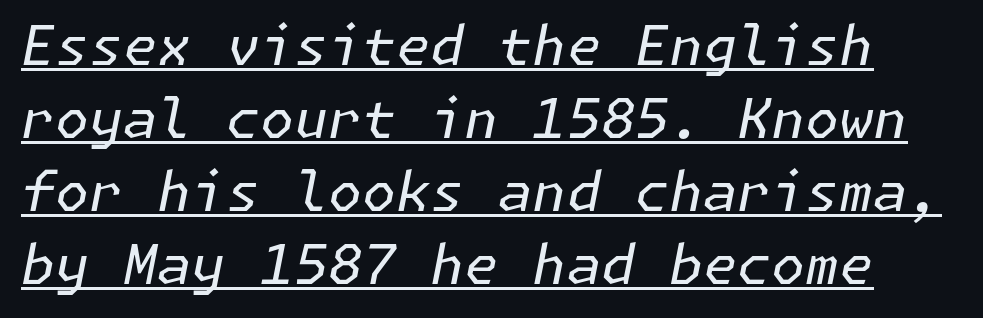
{"italic": "yes", "lean": "right", "slant_degrees": 11, "bold": "no", "weight": "regular", "width": "normal", "stroke_contrast": "low", "x_height": "medium", "underline": "yes", "line_spacing": "normal", "line_spacing_ratio": 1.33, "letter_spacing": "normal", "letter_spacing_em": 0.0, "glyph_px": 55}
